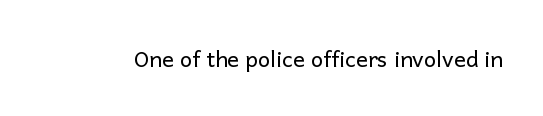
{"italic": "no", "bold": "no", "underline": "no", "letter_spacing": "normal", "letter_spacing_em": 0.0, "glyph_px": 22}
